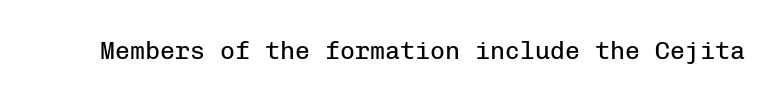
The image shows 25 px text type, upright; set normal letter spacing, not underlined.
